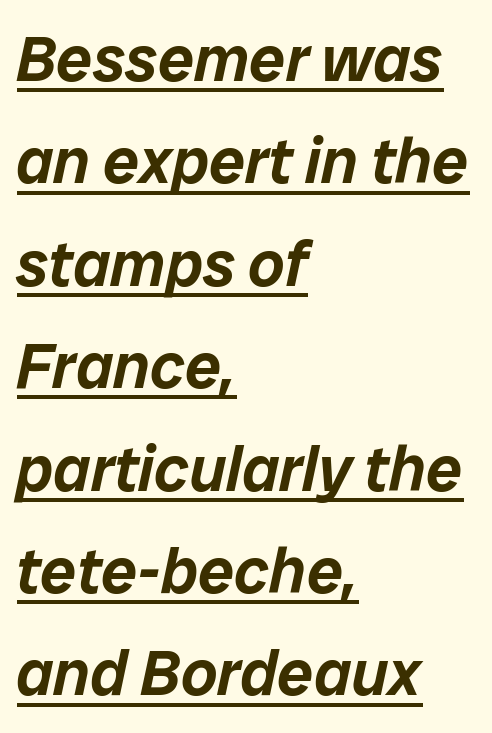
The image shows 64 px text type, italic (leaning right); set left-aligned, normal line spacing (1.6x), normal letter spacing, underlined; low stroke contrast and a medium x-height.
